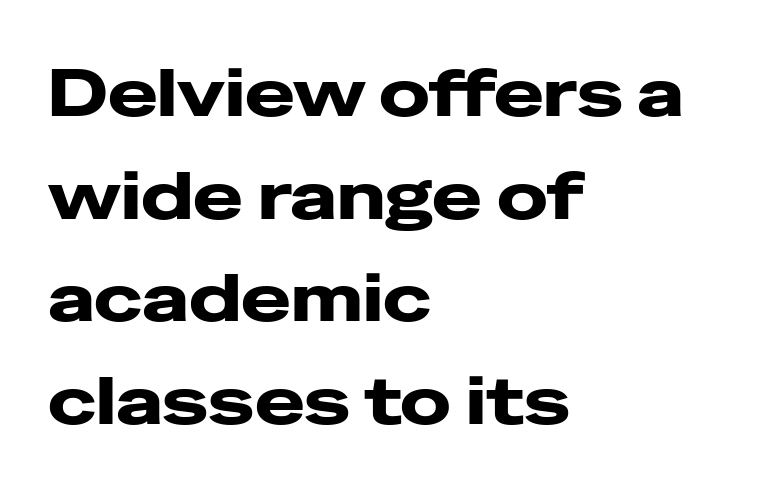
{"serif": "no", "italic": "no", "width": "wide", "stroke_contrast": "low", "x_height": "medium", "monospaced": "no", "underline": "no", "align": "left", "line_spacing": "normal", "line_spacing_ratio": 1.53, "letter_spacing": "normal", "letter_spacing_em": 0.0, "glyph_px": 67}
